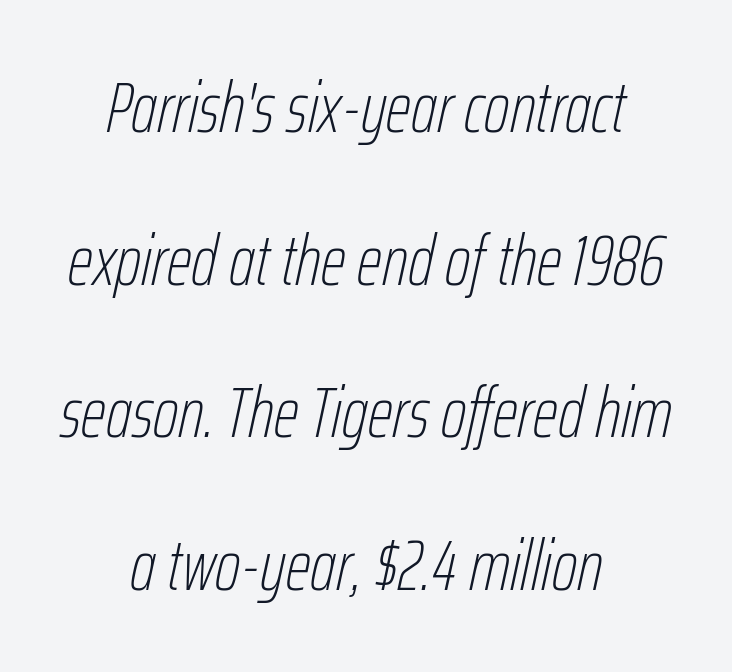
The image shows 72 px thin, condensed type, italic (leaning right); set centered, loose line spacing (2.12x), normal letter spacing, not underlined; low stroke contrast and a medium x-height.
